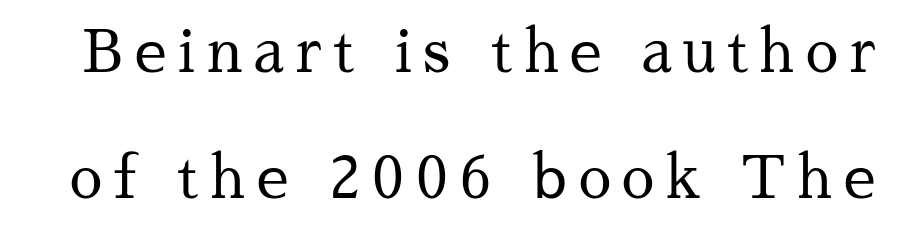
The gap between lines stays unmarked. I'd call this a serif setting — the letters wear small feet. Think of a printed novel: that variable character pitch is what you see here. These lines were composed using upright roman letters. Weight: regular or lighter.
